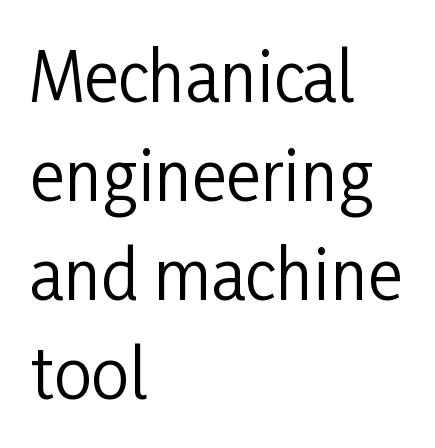
The foot of each line stays bare and open. The lettering stays uniformly vertical, giving the passage a roman look. Notice how descenders clear the ascenders below comfortably — that's standard leading. Line beginnings align vertically; line endings do not. Weight: in the light-to-regular range. Each letter keeps its own natural width here, so spacing adapts to shape.
